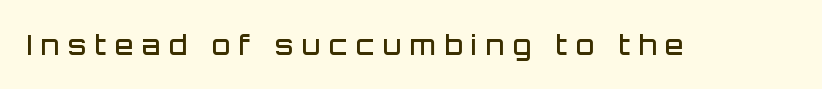
The image shows 27 px text type, upright; set unusually wide letter spacing (+0.31 em), not underlined.
